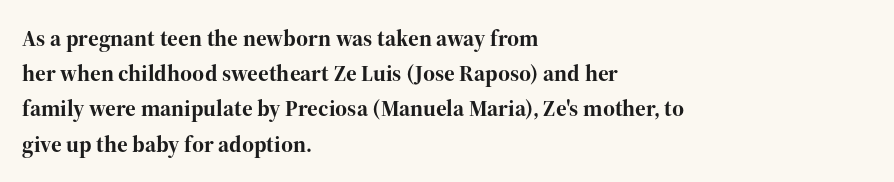
Q: Is the text bold? A: Yes.
Q: Is the text italic (slanted)? A: No, it is upright.
Q: Is the text underlined? A: No.
Q: How is the paragraph aligned? A: Left-aligned.
Q: Is the spacing between letters normal or unusually wide? A: Normal.
Q: Is the spacing between lines tight, normal or loose? A: Normal.
